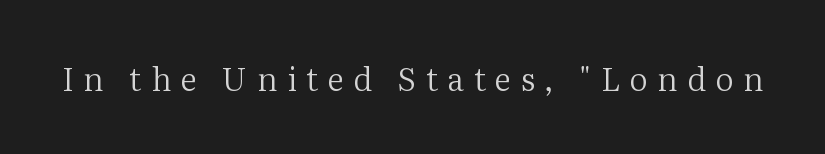
{"serif": "yes", "italic": "no", "bold": "no", "weight": "regular", "width": "normal", "stroke_contrast": "medium", "x_height": "medium", "monospaced": "no", "underline": "no", "letter_spacing": "wide", "letter_spacing_em": 0.3, "glyph_px": 32}
